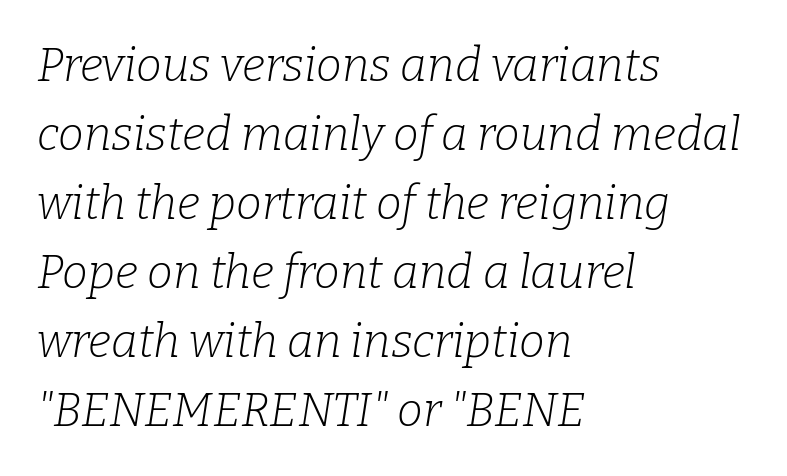
{"serif": "yes", "italic": "yes", "lean": "right", "slant_degrees": 9, "bold": "no", "weight": "light", "width": "normal", "stroke_contrast": "low", "x_height": "medium", "monospaced": "no", "underline": "no", "align": "left", "line_spacing": "normal", "line_spacing_ratio": 1.5, "letter_spacing": "normal", "letter_spacing_em": 0.0, "glyph_px": 46}
